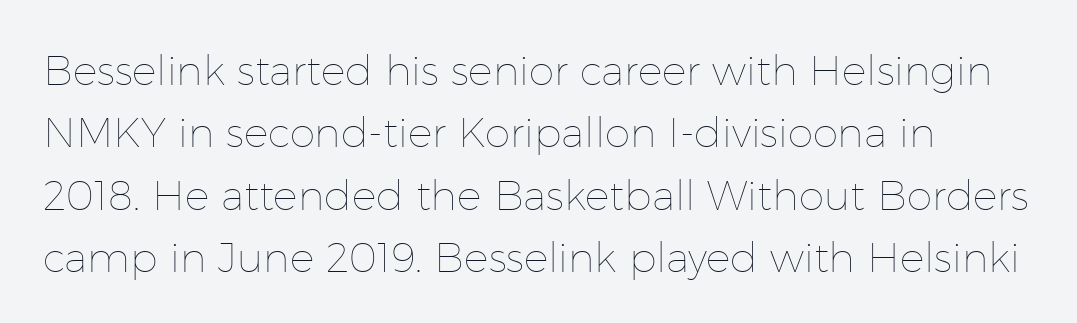
The image shows 41 px thin type, upright; set normal line spacing (1.52x), normal letter spacing, not underlined; low stroke contrast and a medium x-height.
